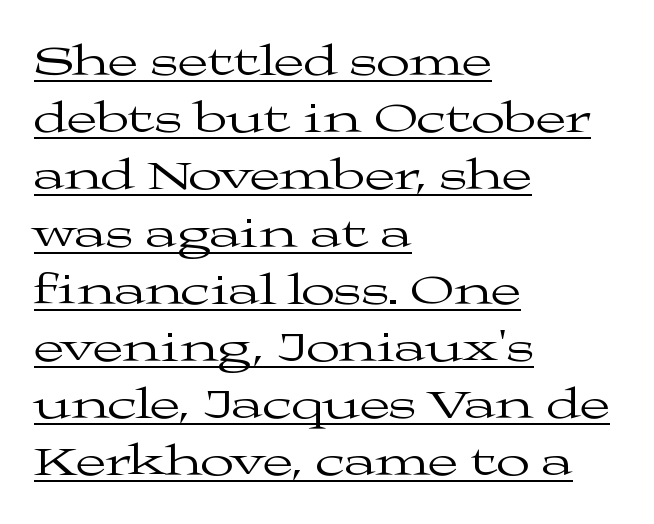
{"serif": "yes", "italic": "no", "bold": "no", "weight": "regular", "width": "wide", "stroke_contrast": "medium", "x_height": "medium", "monospaced": "no", "underline": "yes", "align": "left", "line_spacing": "normal", "line_spacing_ratio": 1.3, "letter_spacing": "normal", "letter_spacing_em": 0.0, "glyph_px": 44}
